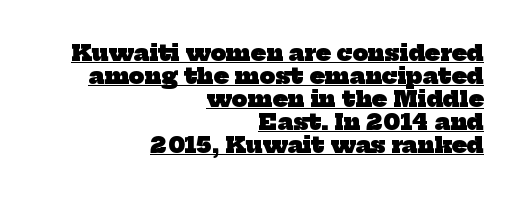
The image shows 22 px bold type; set right-aligned, tight line spacing (1.05x), normal letter spacing, underlined.
